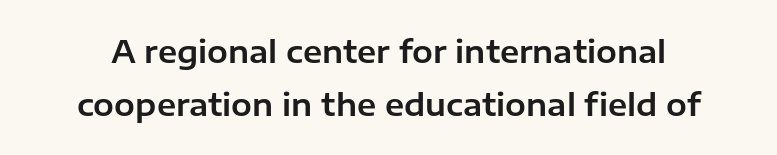
The image shows 31 px sans-serif type, upright; set line spacing 1.72x, normal letter spacing, not underlined; low stroke contrast and a medium x-height.
